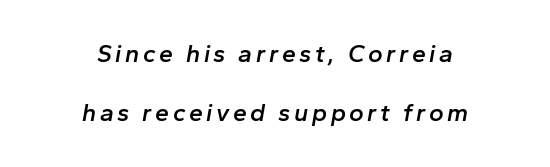
The image shows 25 px text type, italic (leaning right); set centered, loose line spacing (2.35x), not underlined.
